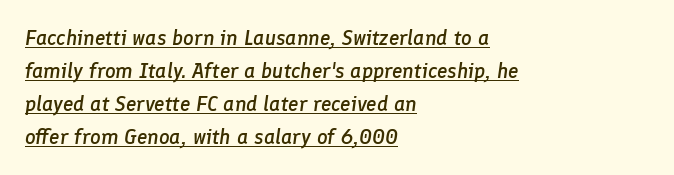
{"italic": "yes", "lean": "right", "slant_degrees": 8, "bold": "semi", "underline": "yes", "align": "left", "line_spacing": "normal", "line_spacing_ratio": 1.57, "letter_spacing": "normal", "letter_spacing_em": 0.0, "glyph_px": 21}
